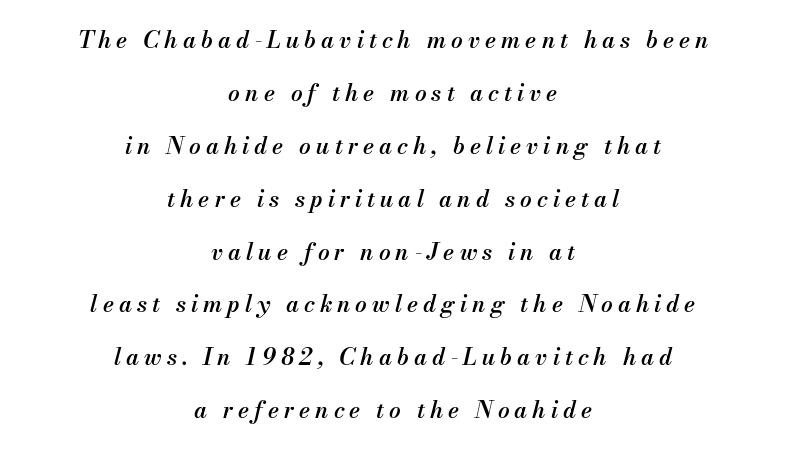
A somewhat darkened texture: the type is semibold rather than bold. These lines have a slow, spaced-out rhythm from letter to letter. You could fit nearly another row in the gap between these rows. Looking at the ascenders, they clearly lean. The foot of each line stays bare and open. Is the block centered? Yes — each line is placed symmetrically about the middle.
